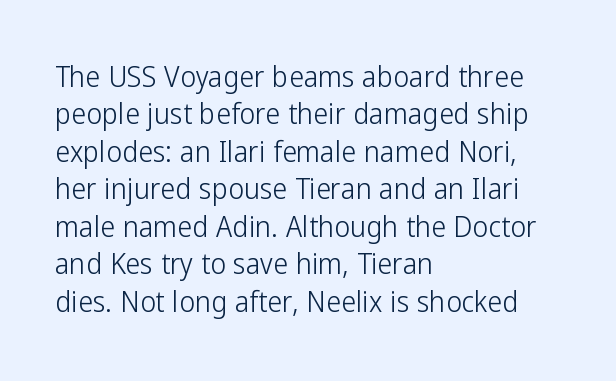
{"serif": "no", "italic": "no", "bold": "no", "weight": "light", "width": "condensed", "stroke_contrast": "low", "x_height": "medium", "monospaced": "no", "underline": "no", "align": "left", "line_spacing": "normal", "line_spacing_ratio": 1.25, "letter_spacing": "normal", "letter_spacing_em": 0.0, "glyph_px": 30}
